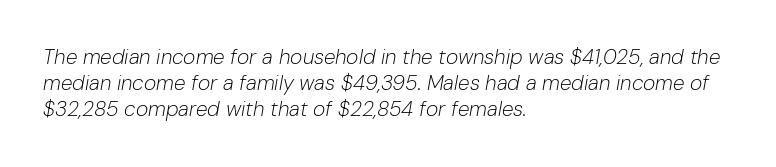
Only glyphs here, with clear space below each row. The designer left line spacing at the default. The setting favours the left margin, as ordinary paragraphs usually do. The font is comparable to plain body text, perhaps lighter. Nothing unusual about the tracking: characters are spaced as the font intends.
